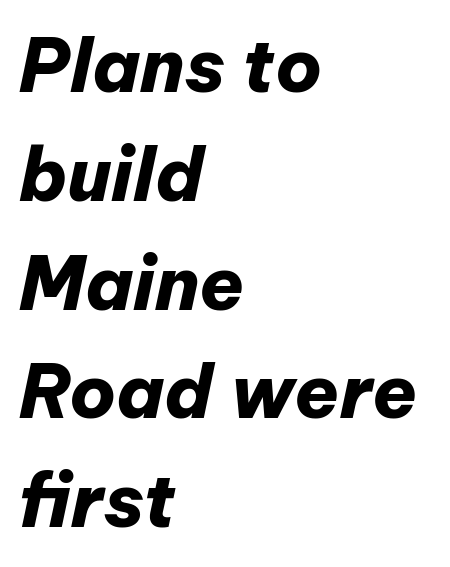
The image shows 73 px heavy type, italic (leaning right); set left-aligned, normal line spacing (1.49x), normal letter spacing, not underlined; low stroke contrast and a medium x-height.
